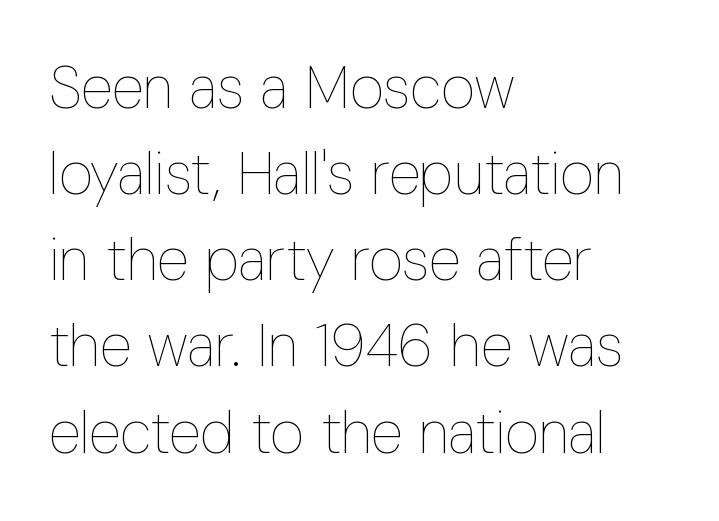
The image shows 59 px thin, condensed type, upright; set left-aligned, normal line spacing (1.46x), normal letter spacing, not underlined; low stroke contrast and a medium x-height.
